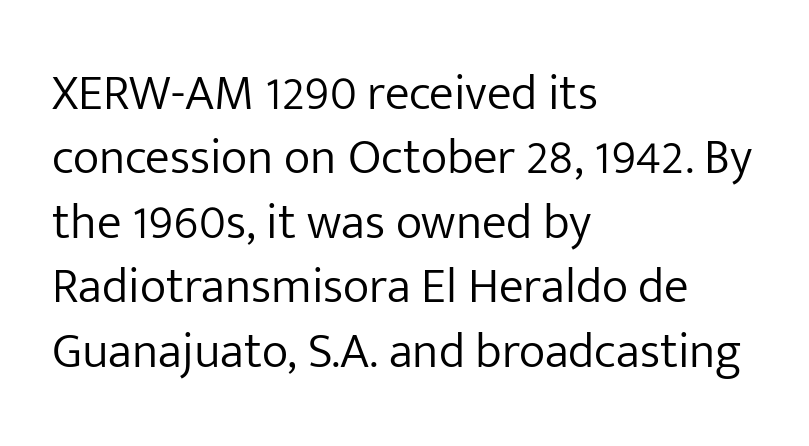
The image shows 50 px light sans-serif type, upright; set left-aligned, normal line spacing (1.29x), normal letter spacing, not underlined; low stroke contrast and a medium x-height.
